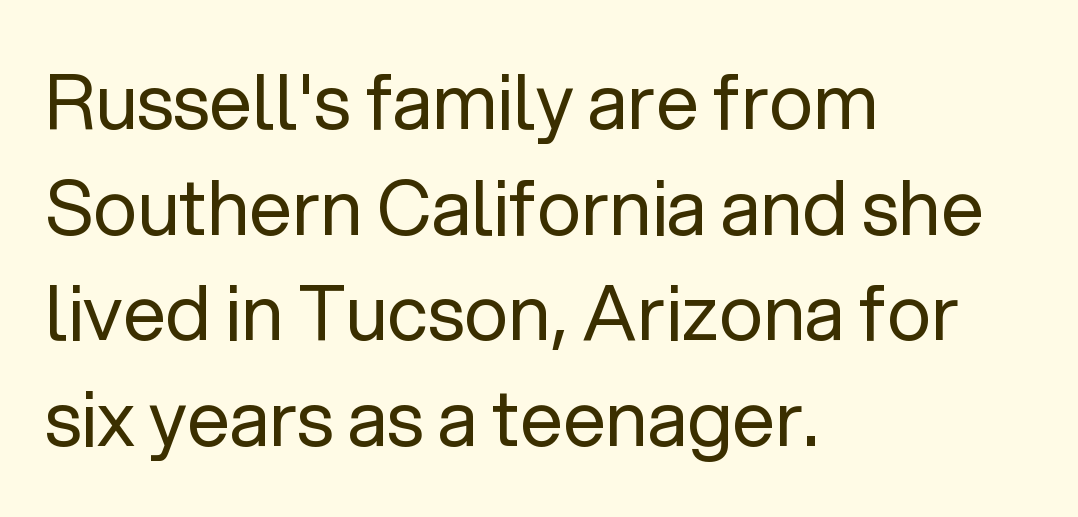
Q: Is the text bold? A: No.
Q: Is the text italic (slanted)? A: No, it is upright.
Q: Is the typeface a serif or a sans-serif typeface? A: Sans-serif.
Q: Is the text underlined? A: No.
Q: How is the paragraph aligned? A: Left-aligned.
Q: Is the spacing between letters normal or unusually wide? A: Normal.
Q: Is the spacing between lines tight, normal or loose? A: Normal.
Q: Width (condensed, normal, or wide)? A: Normal.
Q: Stroke contrast? A: Low.
Q: x-height? A: Medium.
Q: Monospaced? A: No.
